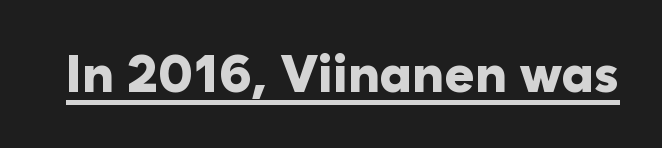
{"serif": "no", "italic": "no", "bold": "yes", "weight": "heavy", "width": "normal", "stroke_contrast": "low", "x_height": "medium", "monospaced": "no", "underline": "yes", "letter_spacing": "normal", "letter_spacing_em": 0.0, "glyph_px": 51}
